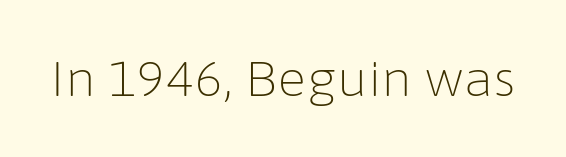
Q: Is the text bold? A: No.
Q: Is the text italic (slanted)? A: No, it is upright.
Q: Is the typeface a serif or a sans-serif typeface? A: Sans-serif.
Q: Is the text underlined? A: No.
Q: Is the spacing between letters normal or unusually wide? A: Normal.
Q: Width (condensed, normal, or wide)? A: Normal.
Q: Stroke contrast? A: Low.
Q: x-height? A: Medium.
Q: Monospaced? A: No.
